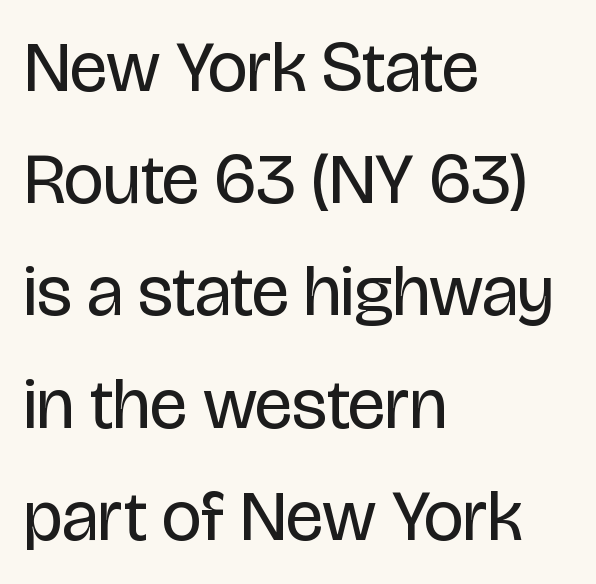
{"serif": "no", "italic": "no", "bold": "no", "weight": "regular", "width": "condensed", "stroke_contrast": "low", "x_height": "large", "monospaced": "no", "underline": "no", "align": "left", "line_spacing": "normal", "line_spacing_ratio": 1.58, "letter_spacing": "normal", "letter_spacing_em": 0.0, "glyph_px": 71}
